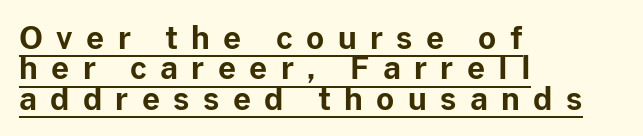
Q: Is the text bold? A: Yes.
Q: Is the text italic (slanted)? A: No, it is upright.
Q: Is the typeface a serif or a sans-serif typeface? A: Sans-serif.
Q: Is the text underlined? A: Yes.
Q: How is the paragraph aligned? A: Left-aligned.
Q: Is the spacing between letters normal or unusually wide? A: Unusually wide.
Q: Is the spacing between lines tight, normal or loose? A: Tight.
Q: Width (condensed, normal, or wide)? A: Normal.
Q: Stroke contrast? A: Low.
Q: x-height? A: Medium.
Q: Monospaced? A: No.
